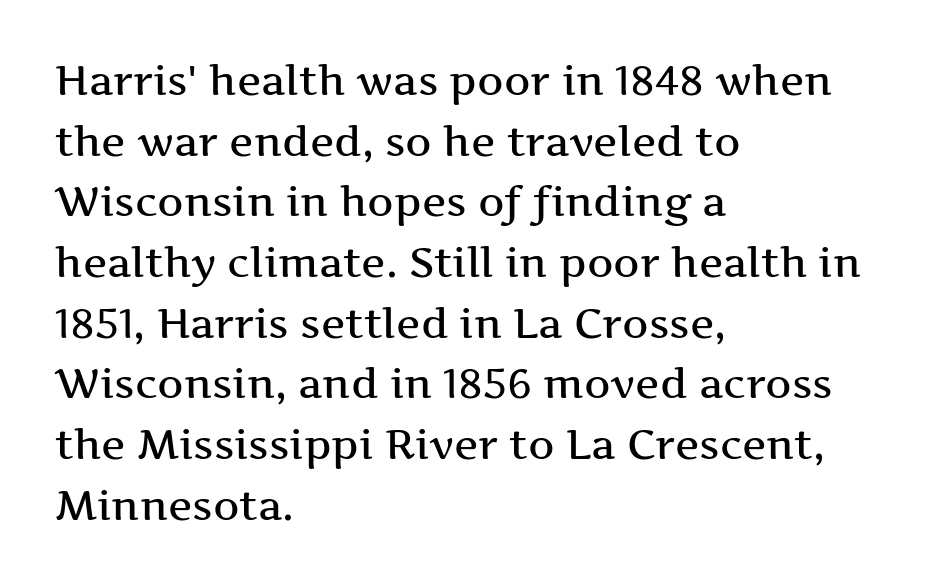
Q: Is the text italic (slanted)? A: No, it is upright.
Q: Is the typeface a serif or a sans-serif typeface? A: Serif.
Q: Is the text underlined? A: No.
Q: How is the paragraph aligned? A: Left-aligned.
Q: Is the spacing between letters normal or unusually wide? A: Normal.
Q: Is the spacing between lines tight, normal or loose? A: Normal.
Q: Width (condensed, normal, or wide)? A: Wide.
Q: Stroke contrast? A: Medium.
Q: x-height? A: Medium.
Q: Monospaced? A: No.
